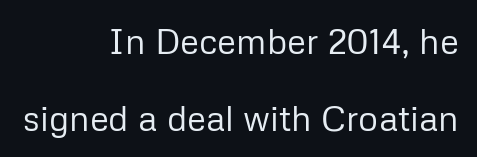
The face used here is proportionally spaced, like ordinary book or web type. Line endings align vertically; line beginnings do not. This sample uses a sans-serif face. You could fit nearly another row in the gap between these rows.
